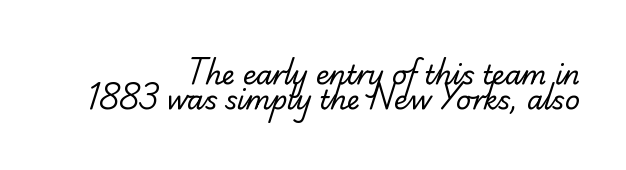
The image shows 26 px text type; set right-aligned, tight line spacing (0.97x), normal letter spacing, not underlined.
